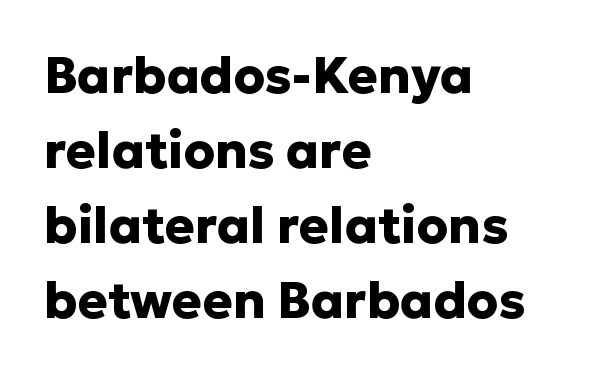
The image shows 50 px heavy sans-serif type, upright; set left-aligned, normal line spacing (1.5x), normal letter spacing, not underlined; low stroke contrast and a medium x-height.
